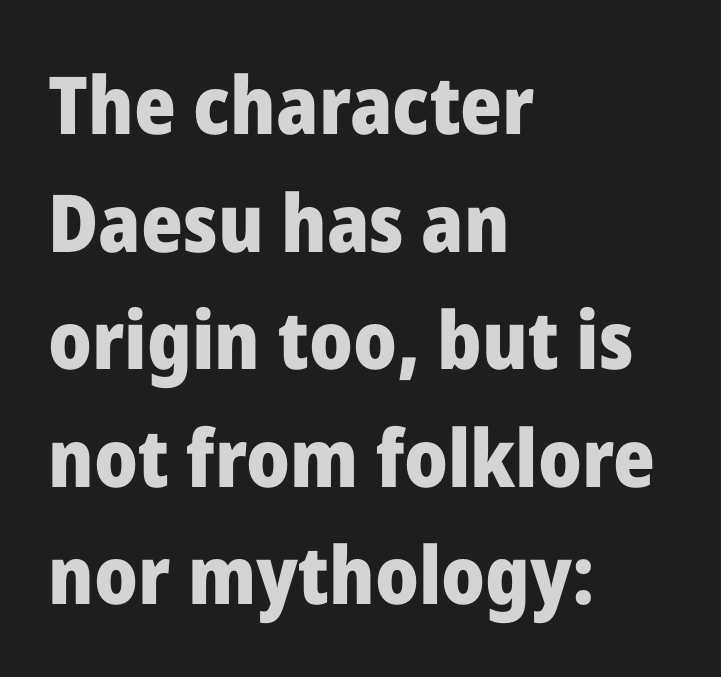
Q: Is the text bold? A: Yes.
Q: Is the text italic (slanted)? A: No, it is upright.
Q: Is the typeface a serif or a sans-serif typeface? A: Sans-serif.
Q: Is the text underlined? A: No.
Q: How is the paragraph aligned? A: Left-aligned.
Q: Is the spacing between letters normal or unusually wide? A: Normal.
Q: Is the spacing between lines tight, normal or loose? A: Normal.
Q: Width (condensed, normal, or wide)? A: Normal.
Q: Stroke contrast? A: Low.
Q: x-height? A: Medium.
Q: Monospaced? A: No.
